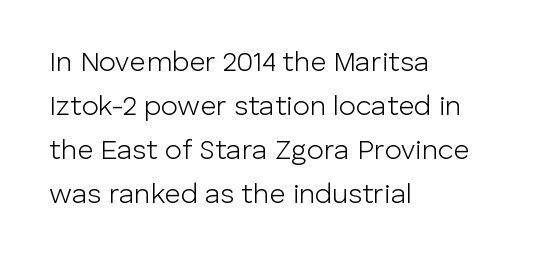
Q: Is the text bold? A: No.
Q: Is the text italic (slanted)? A: No, it is upright.
Q: Is the typeface a serif or a sans-serif typeface? A: Sans-serif.
Q: Is the text underlined? A: No.
Q: How is the paragraph aligned? A: Left-aligned.
Q: Is the spacing between letters normal or unusually wide? A: Normal.
Q: Is the spacing between lines tight, normal or loose? A: Normal.
Q: Width (condensed, normal, or wide)? A: Normal.
Q: Stroke contrast? A: Low.
Q: x-height? A: Medium.
Q: Monospaced? A: No.
